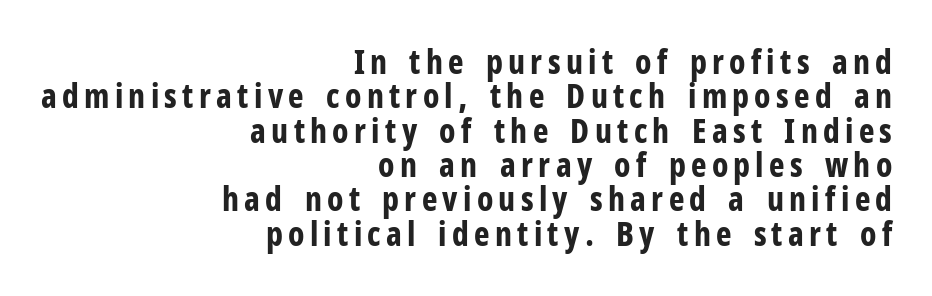
Alignment: flush right. These lines are rendered in a variable-pitch font. Anything drawn beneath the words? Only blank space. Unlike a traditional serif, this face leaves its strokes unadorned. Reading down the column, the eye jumps only a short way to each next line. Designer's note — italics off, roman on.
